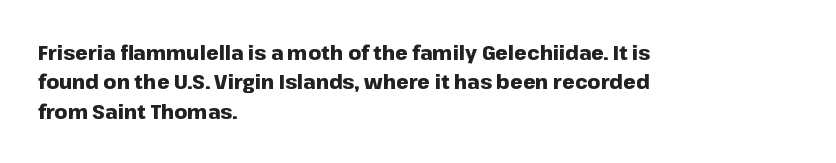
{"italic": "no", "bold": "yes", "underline": "no", "align": "left", "line_spacing": "normal", "line_spacing_ratio": 1.47, "letter_spacing": "normal", "letter_spacing_em": 0.0, "glyph_px": 20}
